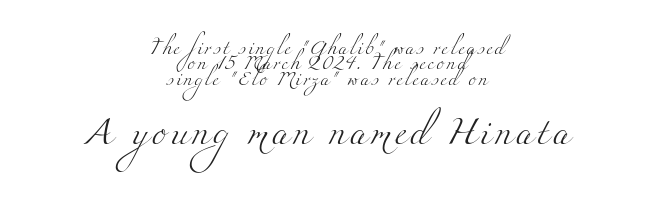
Just letters on the line, the space beneath them empty. Small over large — that's the arrangement of the two blocks here. The passage is arranged like a title page — every line centered. Rows of type sit shoulder to shoulder in the vertical direction. The strokes are not fattened; the text isn't bold.
